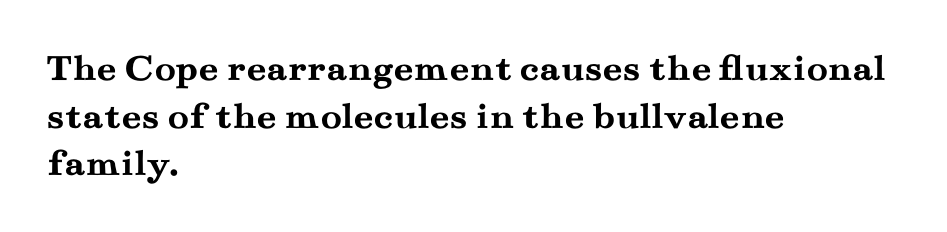
The image shows 39 px semibold, wide serif type, upright; set left-aligned, line spacing 1.22x, normal letter spacing, not underlined; medium stroke contrast and a small x-height.
